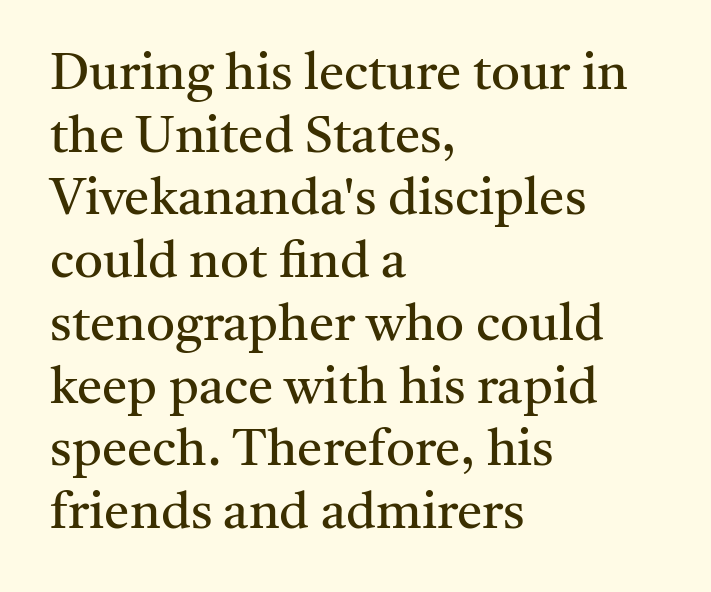
{"serif": "yes", "italic": "no", "bold": "no", "weight": "regular", "width": "normal", "stroke_contrast": "medium", "x_height": "medium", "monospaced": "no", "underline": "no", "align": "left", "line_spacing_ratio": 1.23, "letter_spacing": "normal", "letter_spacing_em": 0.0, "glyph_px": 51}
